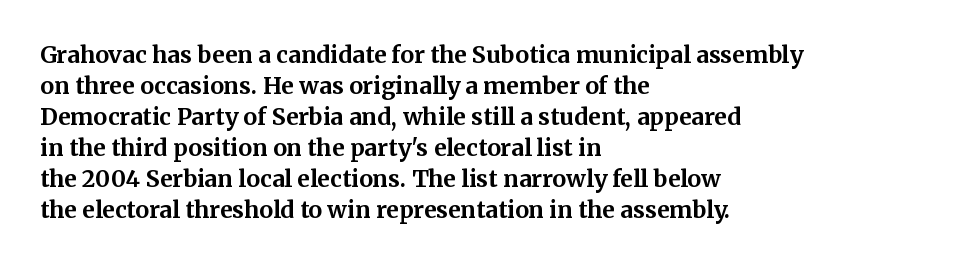
Caption: bold face, heavy strokes. Compared with typical body copy, the letter spacing here is the same. Line starts are locked; line ends wander. The axis of the letterforms is exactly vertical.
